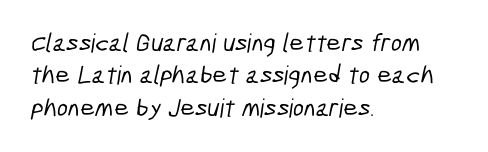
{"underline": "no", "align": "left", "line_spacing": "normal", "line_spacing_ratio": 1.25, "letter_spacing": "normal", "letter_spacing_em": 0.0, "glyph_px": 26}
